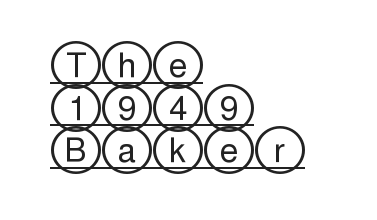
Q: Is the text italic (slanted)? A: No, it is upright.
Q: Is the text underlined? A: Yes.
Q: How is the paragraph aligned? A: Left-aligned.
Q: Is the spacing between letters normal or unusually wide? A: Normal.
Q: Is the spacing between lines tight, normal or loose? A: Normal.
Q: Width (condensed, normal, or wide)? A: Wide.
Q: x-height? A: Large.
